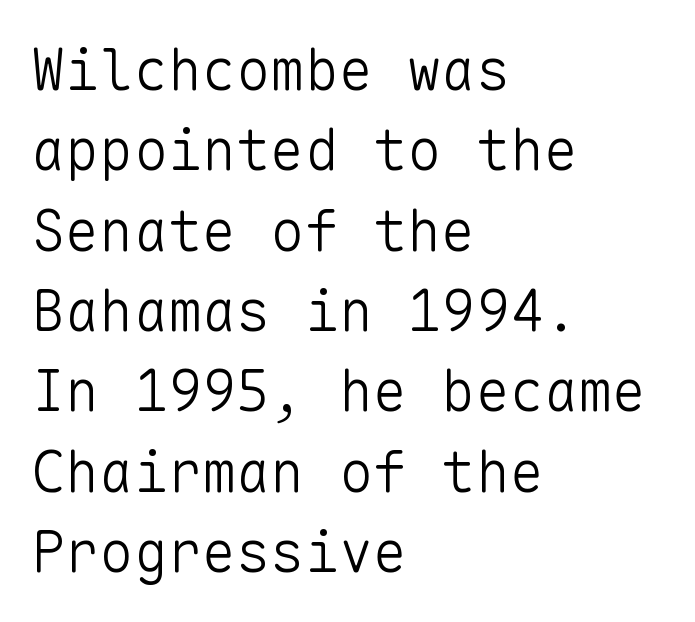
Clear beneath every line of the passage. Think of a typewriter: that constant character pitch is what you see here. Is the letter spacing exaggerated? No — it looks like the ordinary default. Is this a sans? Yes — the strokes have no serifs. This sample keeps an unexceptional amount of space between lines. The rag falls on the right side of this text block.
